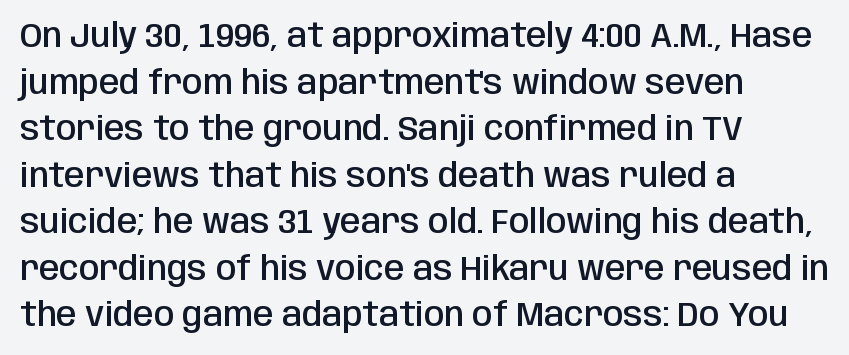
Q: Is the text bold? A: Semi-bold.
Q: Is the text italic (slanted)? A: No, it is upright.
Q: Is the typeface a serif or a sans-serif typeface? A: Sans-serif.
Q: Is the text underlined? A: No.
Q: How is the paragraph aligned? A: Left-aligned.
Q: Is the spacing between letters normal or unusually wide? A: Normal.
Q: Is the spacing between lines tight, normal or loose? A: Normal.
Q: Width (condensed, normal, or wide)? A: Condensed.
Q: Stroke contrast? A: Low.
Q: x-height? A: Large.
Q: Monospaced? A: No.
